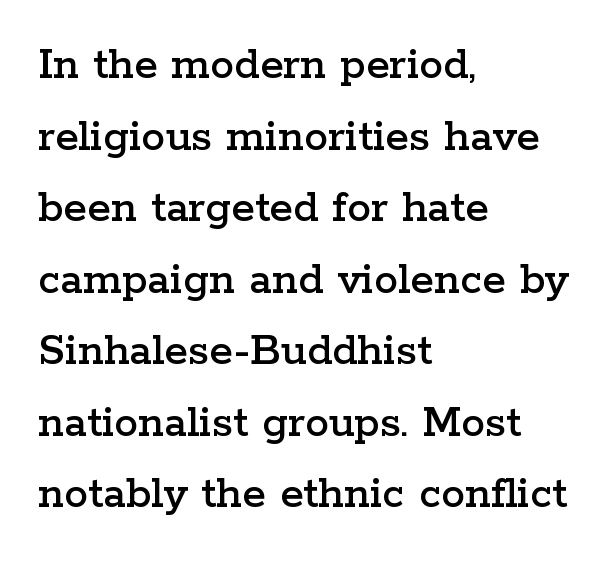
{"serif": "yes", "italic": "no", "width": "wide", "stroke_contrast": "low", "x_height": "medium", "monospaced": "no", "underline": "no", "align": "left", "line_spacing": "normal", "line_spacing_ratio": 1.49, "letter_spacing": "normal", "letter_spacing_em": 0.0, "glyph_px": 48}
